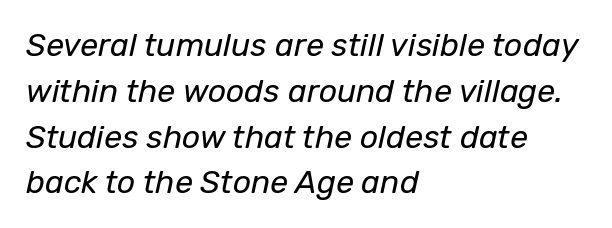
Every row of glyphs begins at an identical x-position on the left. Tracking here is standard; glyphs follow each other at the usual distance. Rows of type keep a routine distance in the vertical direction. Check the space under the baseline: it is left empty.
